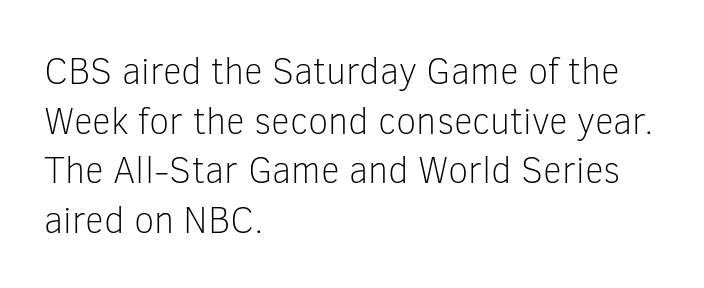
The image shows 37 px light sans-serif type, upright; set left-aligned, normal line spacing (1.34x), normal letter spacing, not underlined; low stroke contrast and a medium x-height.
